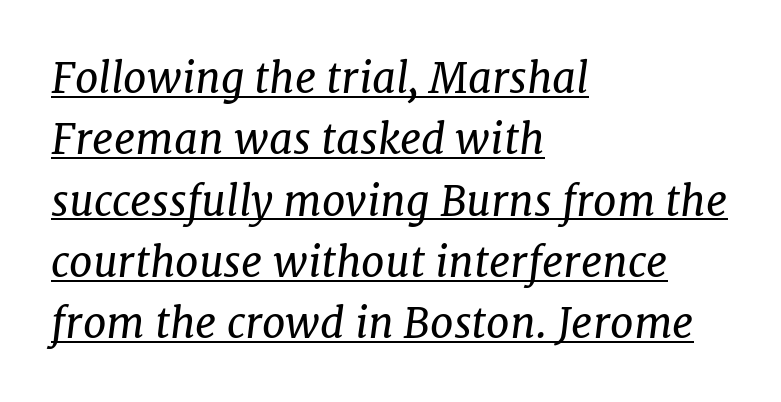
{"serif": "yes", "italic": "yes", "lean": "right", "slant_degrees": 7, "bold": "no", "weight": "regular", "width": "normal", "stroke_contrast": "low", "x_height": "medium", "monospaced": "no", "underline": "yes", "align": "left", "line_spacing": "normal", "line_spacing_ratio": 1.46, "letter_spacing": "normal", "letter_spacing_em": 0.0, "glyph_px": 42}
